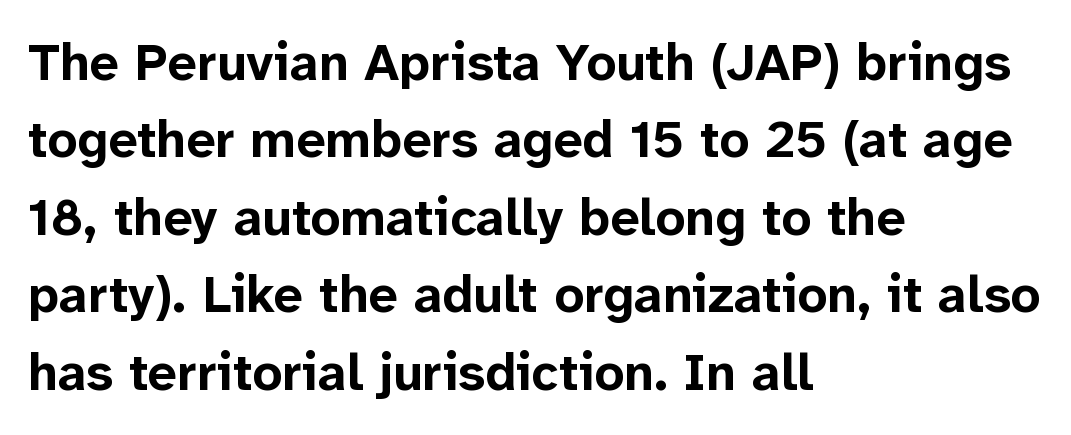
{"serif": "no", "italic": "no", "bold": "yes", "weight": "bold", "width": "normal", "stroke_contrast": "low", "x_height": "medium", "monospaced": "no", "underline": "no", "align": "left", "line_spacing": "normal", "line_spacing_ratio": 1.49, "letter_spacing": "normal", "letter_spacing_em": 0.0, "glyph_px": 52}
